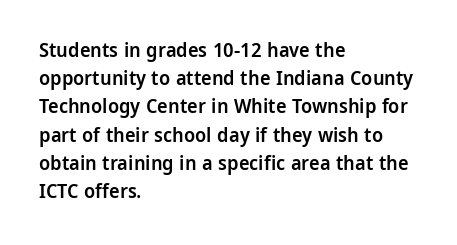
The image shows 20 px text type, upright; set left-aligned, normal line spacing (1.41x), normal letter spacing, not underlined.
